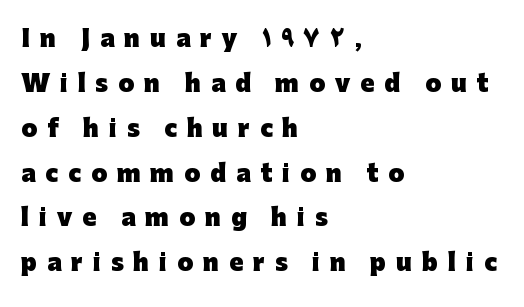
Q: Is the text bold? A: Yes.
Q: Is the text italic (slanted)? A: No, it is upright.
Q: Is the text underlined? A: No.
Q: How is the paragraph aligned? A: Left-aligned.
Q: Is the spacing between letters normal or unusually wide? A: Unusually wide.
Q: Is the spacing between lines tight, normal or loose? A: Loose.
